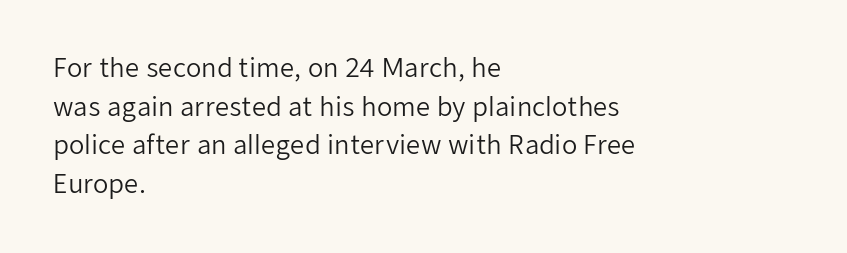
{"italic": "no", "bold": "no", "underline": "no", "align": "left", "line_spacing": "normal", "line_spacing_ratio": 1.55, "letter_spacing": "normal", "letter_spacing_em": 0.0, "glyph_px": 25}
